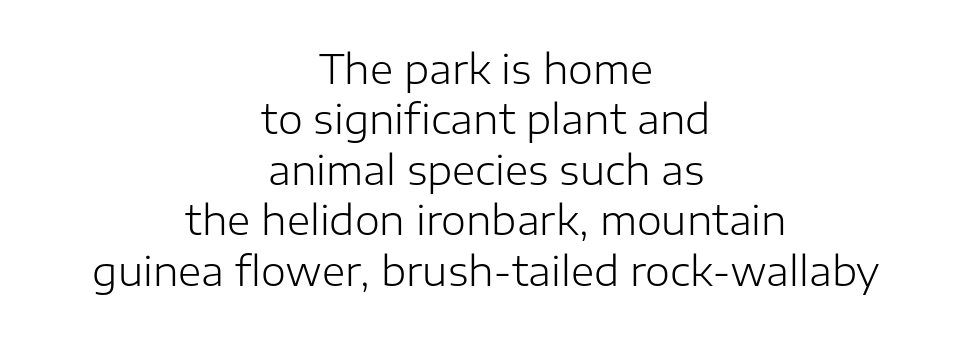
Has an underline been added? It has not. Weight: regular or lighter. The lines are quadded center. Baseline-to-baseline distance is the conventional proportion of letter height.
